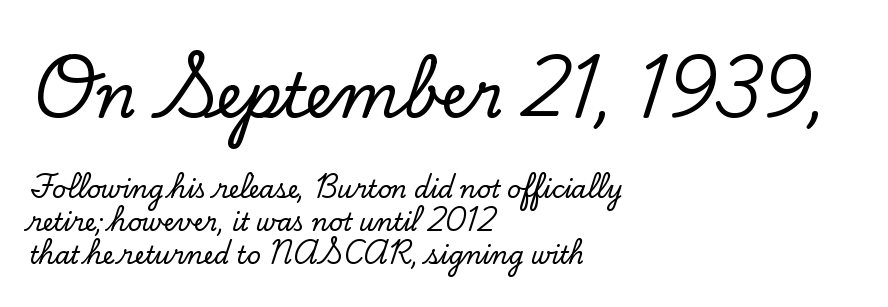
{"serif": "yes", "width": "normal", "stroke_contrast": "low", "x_height": "small", "monospaced": "no", "underline": "no", "align": "left", "line_spacing": "normal", "line_spacing_ratio": 1.39, "letter_spacing": "normal", "letter_spacing_em": 0.0, "larger_block": "first", "size_ratio": 2.54, "glyph_px": 61}
